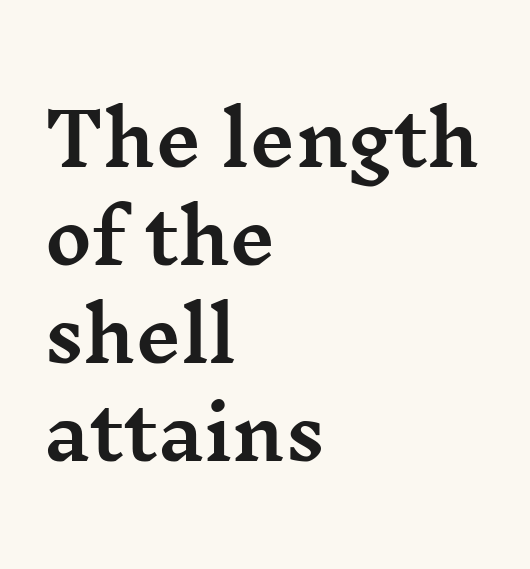
The image shows 72 px wide serif type, upright; set left-aligned, normal line spacing (1.36x), normal letter spacing, not underlined; medium stroke contrast and a medium x-height.
